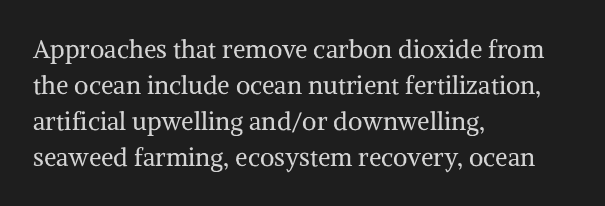
The rendering anchors every line to the left-hand side. Words appear dense and cohesive because spacing is normal. Does the leading feel generous? No, just average. A quiet, ordinary-to-light weight characterises the typeface.
